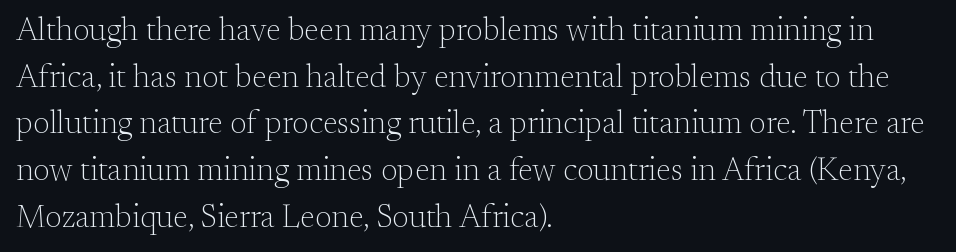
The image shows 32 px light serif type, upright; set left-aligned, normal line spacing (1.46x), normal letter spacing, not underlined; medium stroke contrast and a small x-height.
